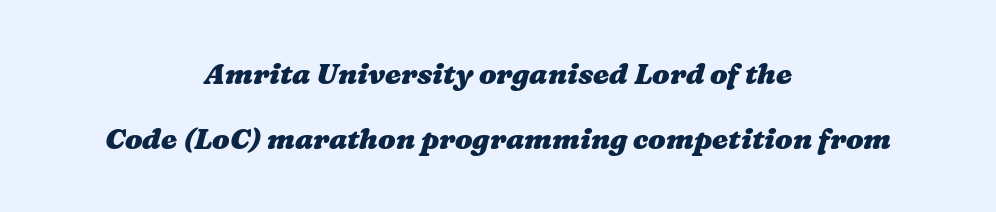
The image shows 29 px heavy, wide type; set centered, loose line spacing (2.23x), normal letter spacing, not underlined; medium stroke contrast and a medium x-height.
